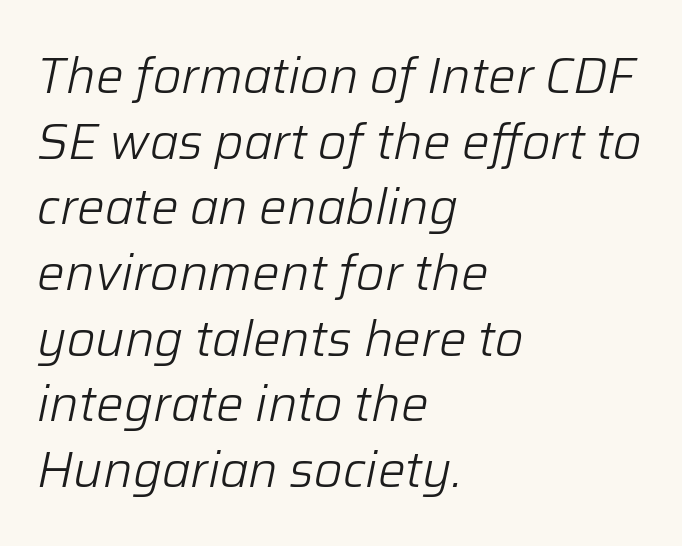
The image shows 49 px light type, italic (leaning right); set left-aligned, normal line spacing (1.34x), normal letter spacing, not underlined; low stroke contrast and a medium x-height.
